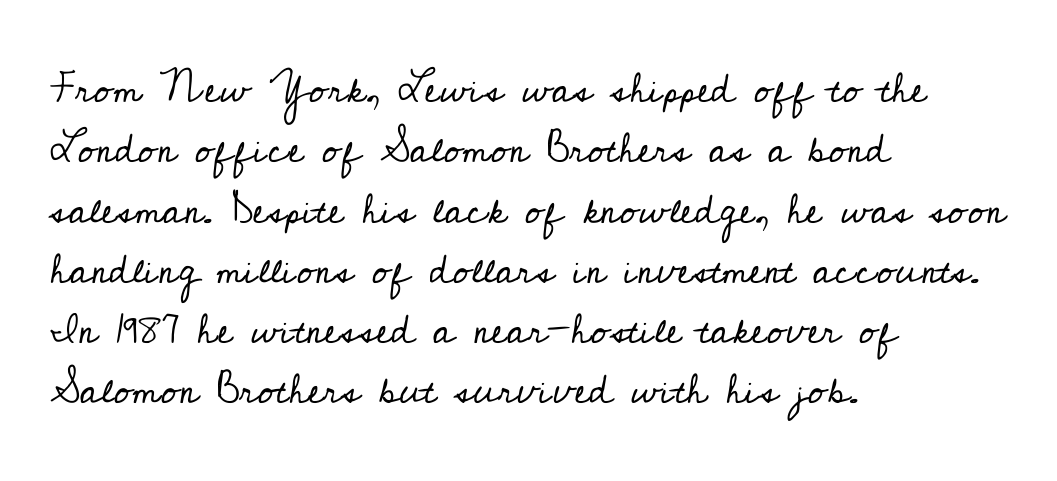
The image shows 41 px regular-weight serif type; set left-aligned, normal line spacing (1.47x), normal letter spacing, not underlined; low stroke contrast and a small x-height.
